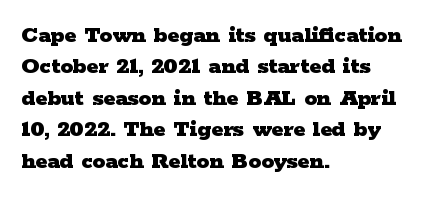
Q: Is the text bold? A: Yes.
Q: Is the text italic (slanted)? A: No, it is upright.
Q: Is the text underlined? A: No.
Q: How is the paragraph aligned? A: Left-aligned.
Q: Is the spacing between letters normal or unusually wide? A: Normal.
Q: Is the spacing between lines tight, normal or loose? A: Normal.
